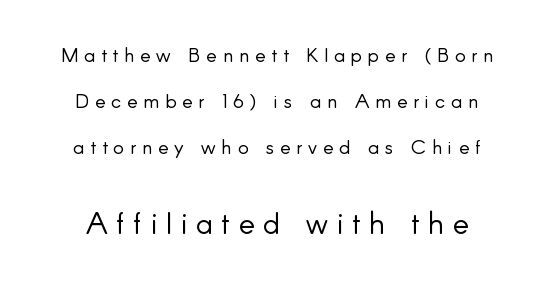
The image shows 30 px light sans-serif type, upright; set loose line spacing (2.3x), unusually wide letter spacing (+0.29 em), not underlined; the second (bottom) block is 1.5x larger; low stroke contrast and a small x-height.
